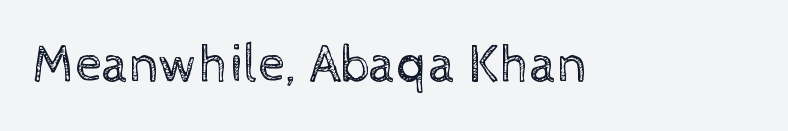
{"italic": "no", "bold": "no", "weight": "regular", "width": "normal", "x_height": "medium", "monospaced": "no", "underline": "no", "letter_spacing": "normal", "letter_spacing_em": 0.0, "glyph_px": 54}
